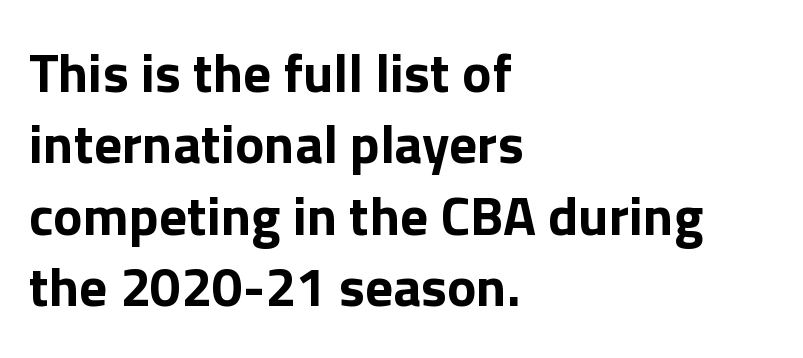
{"serif": "no", "italic": "no", "bold": "yes", "weight": "bold", "width": "normal", "x_height": "medium", "monospaced": "no", "underline": "no", "align": "left", "line_spacing": "normal", "line_spacing_ratio": 1.3, "letter_spacing": "normal", "letter_spacing_em": 0.0, "glyph_px": 55}
